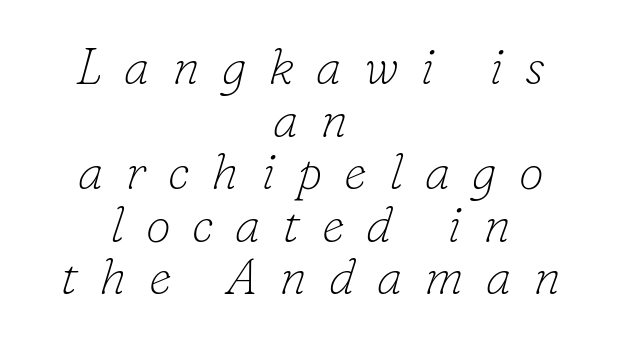
{"serif": "yes", "italic": "yes", "lean": "right", "slant_degrees": 16, "bold": "no", "weight": "thin", "width": "normal", "stroke_contrast": "low", "x_height": "small", "monospaced": "no", "underline": "no", "align": "center", "line_spacing": "tight", "line_spacing_ratio": 1.03, "letter_spacing": "wide", "letter_spacing_em": 0.43, "glyph_px": 51}
